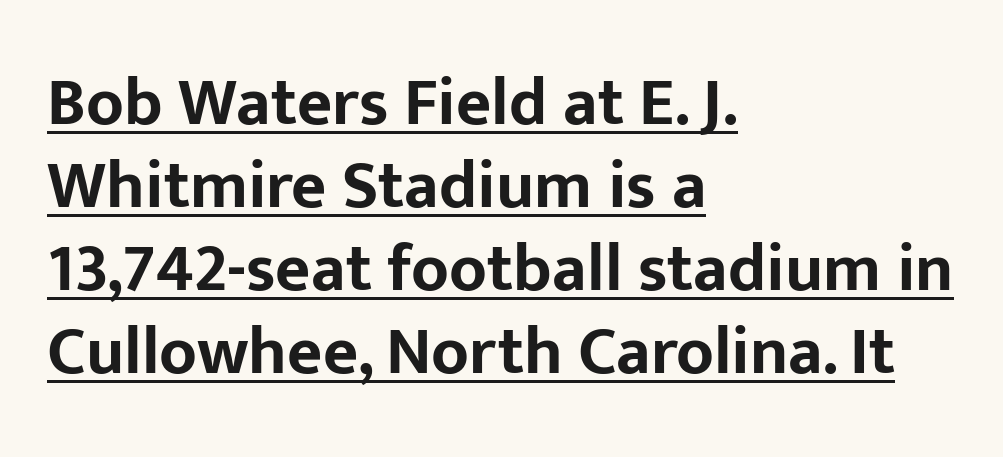
Q: Is the text bold? A: Yes.
Q: Is the text italic (slanted)? A: No, it is upright.
Q: Is the typeface a serif or a sans-serif typeface? A: Sans-serif.
Q: Is the text underlined? A: Yes.
Q: How is the paragraph aligned? A: Left-aligned.
Q: Is the spacing between letters normal or unusually wide? A: Normal.
Q: Width (condensed, normal, or wide)? A: Normal.
Q: Stroke contrast? A: Low.
Q: x-height? A: Medium.
Q: Monospaced? A: No.
